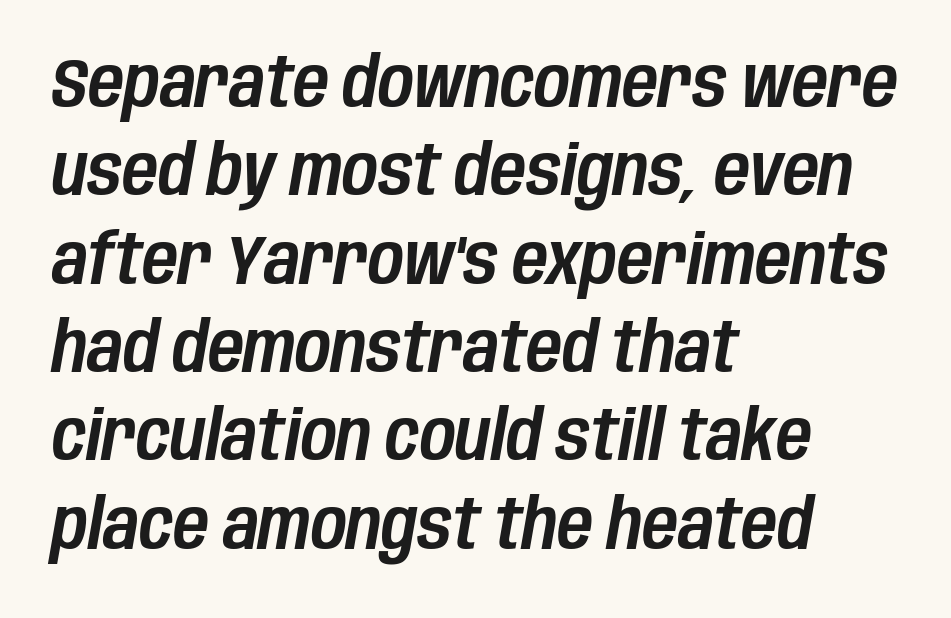
Q: Is the text italic (slanted)? A: Yes, it leans right by about 10 degrees.
Q: Is the text underlined? A: No.
Q: How is the paragraph aligned? A: Left-aligned.
Q: Is the spacing between letters normal or unusually wide? A: Normal.
Q: Is the spacing between lines tight, normal or loose? A: Normal.
Q: Width (condensed, normal, or wide)? A: Condensed.
Q: Stroke contrast? A: Low.
Q: x-height? A: Large.
Q: Monospaced? A: No.
